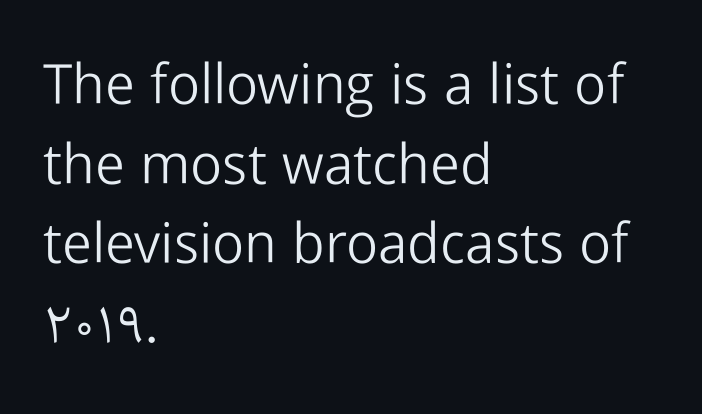
Every stem runs plumb, perpendicular to the baseline. Counters stay open thanks to moderate or lighter strokes. Line beginnings align vertically; line endings do not. The passage shown is typed in a proportional face where columns would drift. Baseline-to-baseline distance is the conventional proportion of letter height.
